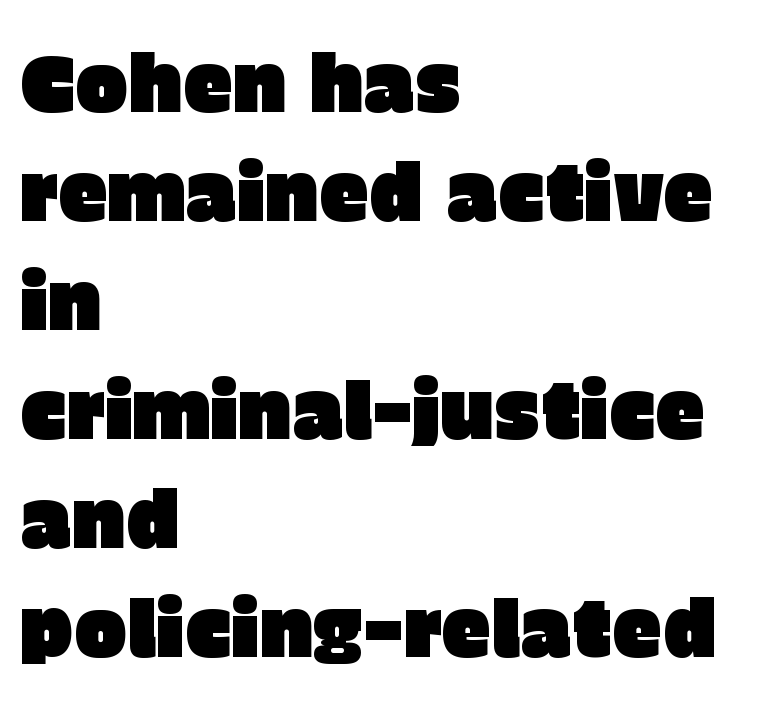
Q: Is the text italic (slanted)? A: No, it is upright.
Q: Is the typeface a serif or a sans-serif typeface? A: Sans-serif.
Q: Is the text underlined? A: No.
Q: How is the paragraph aligned? A: Left-aligned.
Q: Is the spacing between letters normal or unusually wide? A: Normal.
Q: Is the spacing between lines tight, normal or loose? A: Normal.
Q: Width (condensed, normal, or wide)? A: Normal.
Q: Stroke contrast? A: Low.
Q: x-height? A: Large.
Q: Monospaced? A: No.
